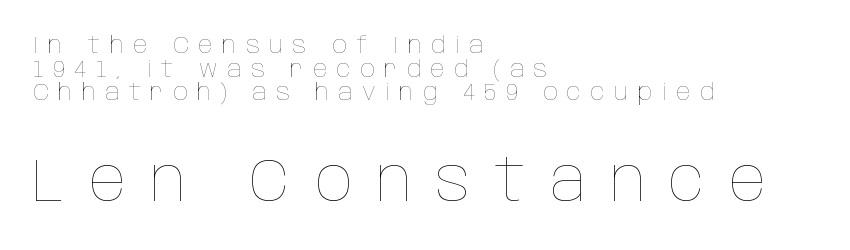
Q: Is the text bold? A: No.
Q: Is the text italic (slanted)? A: No, it is upright.
Q: Is the text underlined? A: No.
Q: How is the paragraph aligned? A: Left-aligned.
Q: Is the spacing between letters normal or unusually wide? A: Unusually wide.
Q: Is the spacing between lines tight, normal or loose? A: Tight.
Q: Which block of text is set in a larger size, the first (top) or the second (bottom)? A: The second (bottom) one.
Q: Width (condensed, normal, or wide)? A: Condensed.
Q: Stroke contrast? A: Low.
Q: x-height? A: Large.
Q: Monospaced? A: No.
